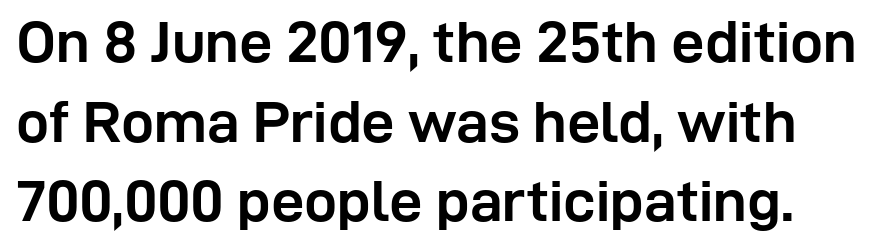
Q: Is the text bold? A: Yes.
Q: Is the text italic (slanted)? A: No, it is upright.
Q: Is the typeface a serif or a sans-serif typeface? A: Sans-serif.
Q: Is the text underlined? A: No.
Q: Is the spacing between letters normal or unusually wide? A: Normal.
Q: Is the spacing between lines tight, normal or loose? A: Normal.
Q: Width (condensed, normal, or wide)? A: Normal.
Q: Stroke contrast? A: Low.
Q: x-height? A: Medium.
Q: Monospaced? A: No.
